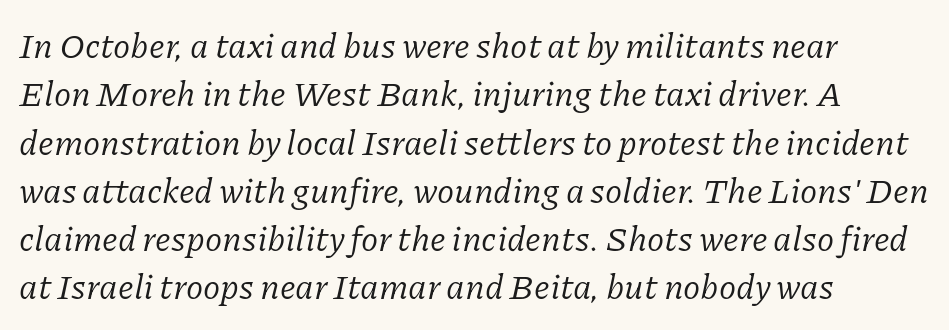
The image shows 35 px regular-weight serif type, italic (leaning right); set left-aligned, normal line spacing (1.38x), normal letter spacing, not underlined; low stroke contrast and a medium x-height.
